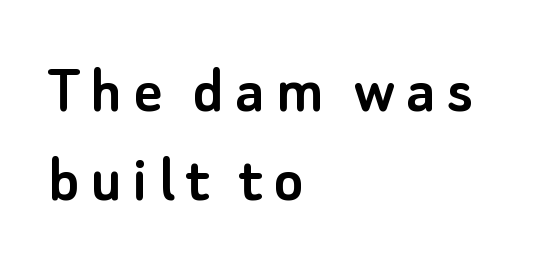
The image shows 69 px sans-serif type, upright; set left-aligned, normal line spacing (1.29x), not underlined; low stroke contrast and a small x-height.
